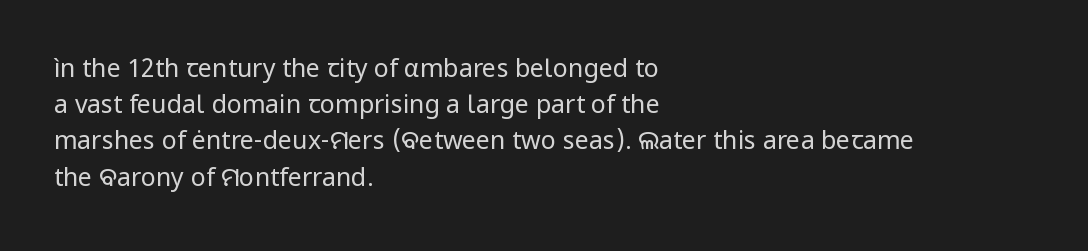
The image shows 25 px text type, upright; set left-aligned, normal line spacing (1.45x), normal letter spacing, not underlined.
